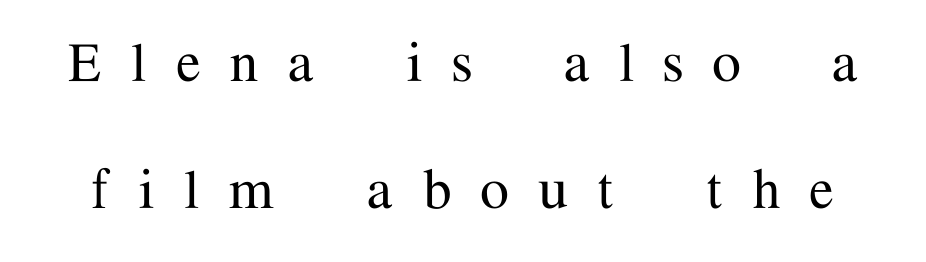
The string is rendered with underlining switched off. Italic? Not at all — the glyphs are vertical. Caption: expanded tracking, letters set apart. Think of a printed novel: that variable character pitch is what you see here. Typographically, this falls in the serif category.
